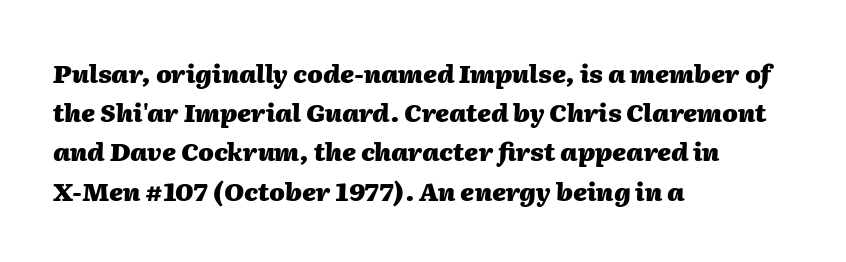
The image shows 25 px bold type, italic (leaning right); set left-aligned, normal line spacing (1.57x), normal letter spacing, not underlined.
